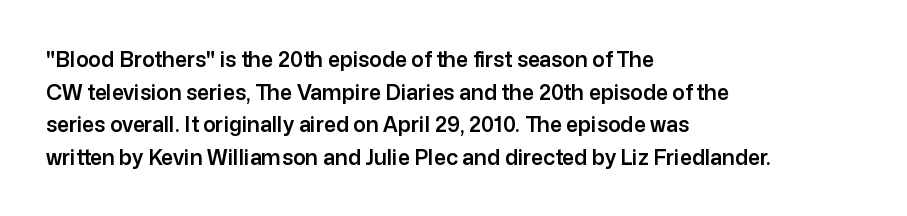
{"italic": "no", "underline": "no", "align": "left", "line_spacing": "normal", "line_spacing_ratio": 1.55, "letter_spacing": "normal", "letter_spacing_em": 0.0, "glyph_px": 21}
